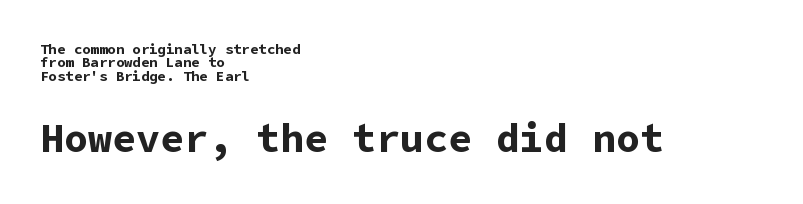
Q: Is the text bold? A: Yes.
Q: Is the text italic (slanted)? A: No, it is upright.
Q: Is the typeface a serif or a sans-serif typeface? A: Sans-serif.
Q: Is the text underlined? A: No.
Q: How is the paragraph aligned? A: Left-aligned.
Q: Is the spacing between letters normal or unusually wide? A: Normal.
Q: Is the spacing between lines tight, normal or loose? A: Tight.
Q: Which block of text is set in a larger size, the first (top) or the second (bottom)? A: The second (bottom) one.
Q: Width (condensed, normal, or wide)? A: Normal.
Q: Stroke contrast? A: Low.
Q: x-height? A: Medium.
